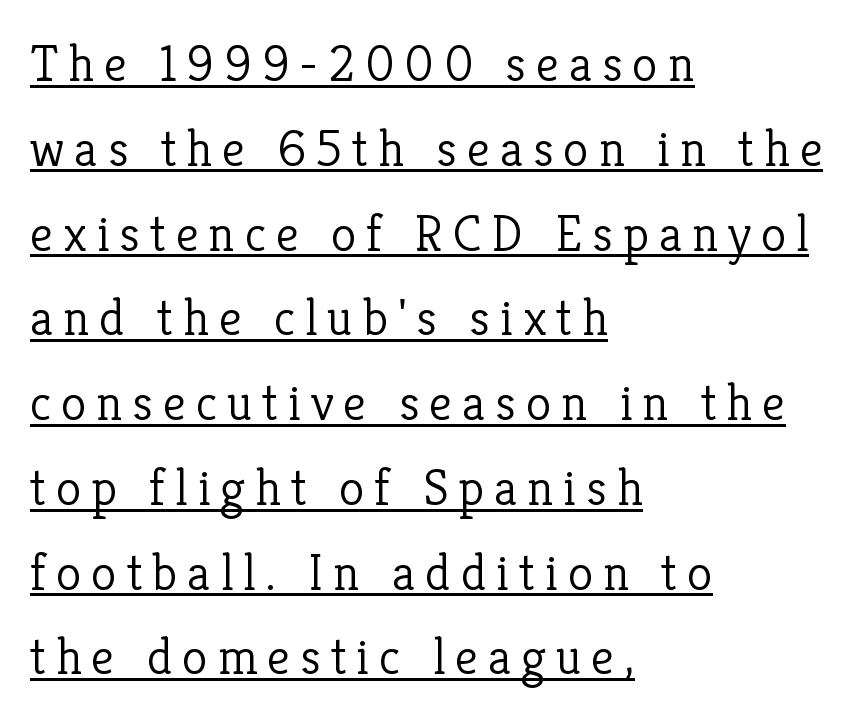
A typesetter would mark this as roman, not italic. A continuous stroke trails under the words, as in a hyperlink. All the whitespace from short lines collects on the right. This sample has the flowing, uneven cadence of proportional lettering. Reading down the column, the eye jumps a familiar distance to each next line. Bold? No — there's no thickening of the strokes.
